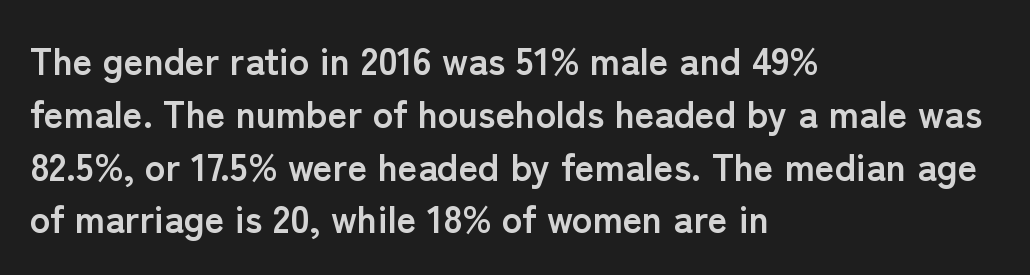
{"serif": "no", "italic": "no", "bold": "yes", "weight": "semibold", "width": "normal", "stroke_contrast": "low", "x_height": "medium", "monospaced": "no", "underline": "no", "align": "left", "line_spacing": "normal", "line_spacing_ratio": 1.39, "letter_spacing": "normal", "letter_spacing_em": 0.0, "glyph_px": 38}
